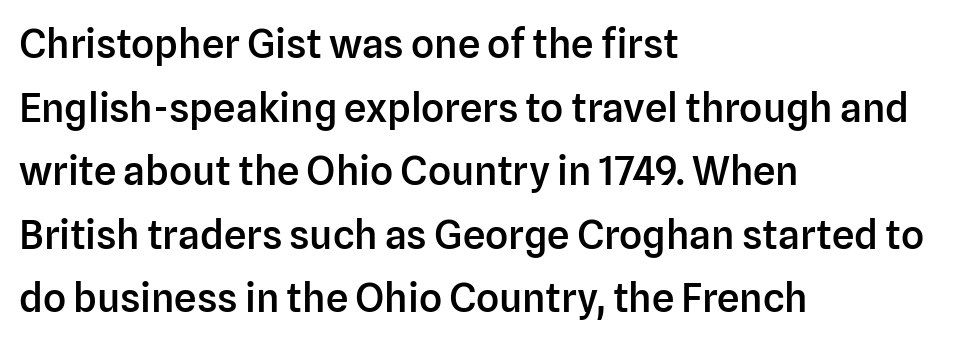
The image shows 40 px semibold sans-serif type, upright; set left-aligned, normal line spacing (1.59x), normal letter spacing, not underlined; low stroke contrast and a medium x-height.
